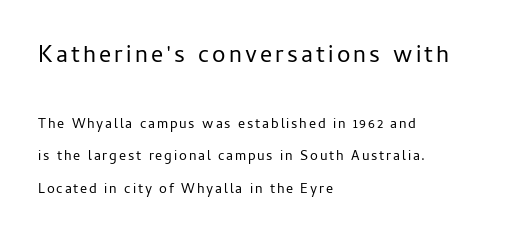
Q: Is the text bold? A: No.
Q: Is the text italic (slanted)? A: No, it is upright.
Q: Is the text underlined? A: No.
Q: How is the paragraph aligned? A: Left-aligned.
Q: Is the spacing between lines tight, normal or loose? A: Loose.
Q: Which block of text is set in a larger size, the first (top) or the second (bottom)? A: The first (top) one.
